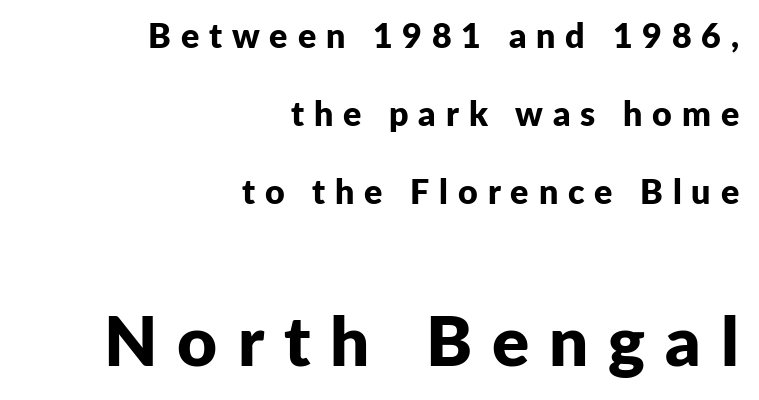
{"serif": "no", "italic": "no", "bold": "yes", "weight": "bold", "width": "normal", "stroke_contrast": "low", "x_height": "medium", "monospaced": "no", "underline": "no", "align": "right", "line_spacing": "loose", "line_spacing_ratio": 2.3, "letter_spacing": "wide", "letter_spacing_em": 0.29, "larger_block": "second", "size_ratio": 2.03, "glyph_px": 69}
